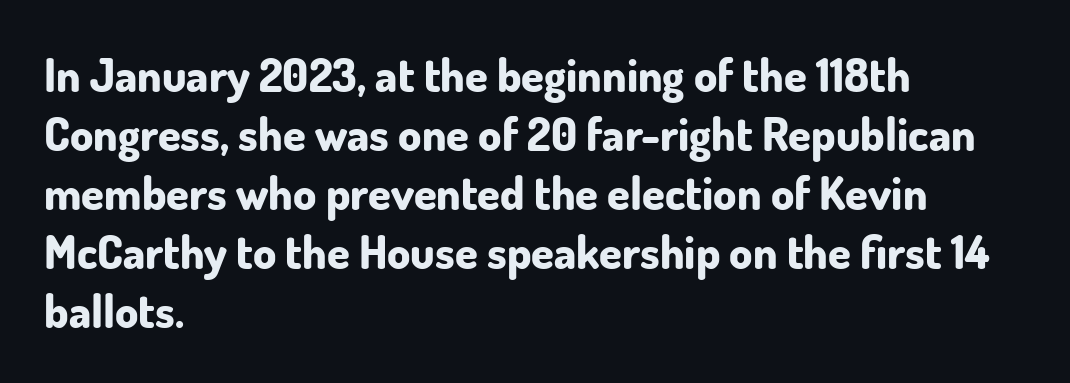
The image shows 46 px bold sans-serif type, upright; set left-aligned, normal line spacing (1.28x), normal letter spacing, not underlined; low stroke contrast and a small x-height.
